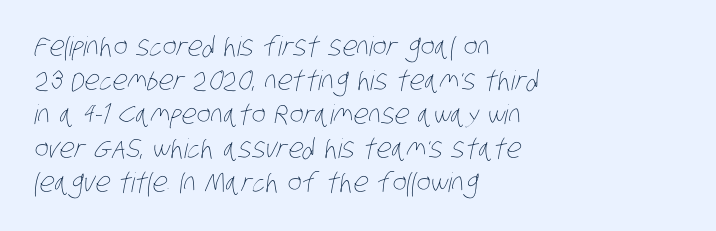
Q: Is the text bold? A: No.
Q: Is the text underlined? A: No.
Q: How is the paragraph aligned? A: Left-aligned.
Q: Is the spacing between letters normal or unusually wide? A: Normal.
Q: Is the spacing between lines tight, normal or loose? A: Normal.
